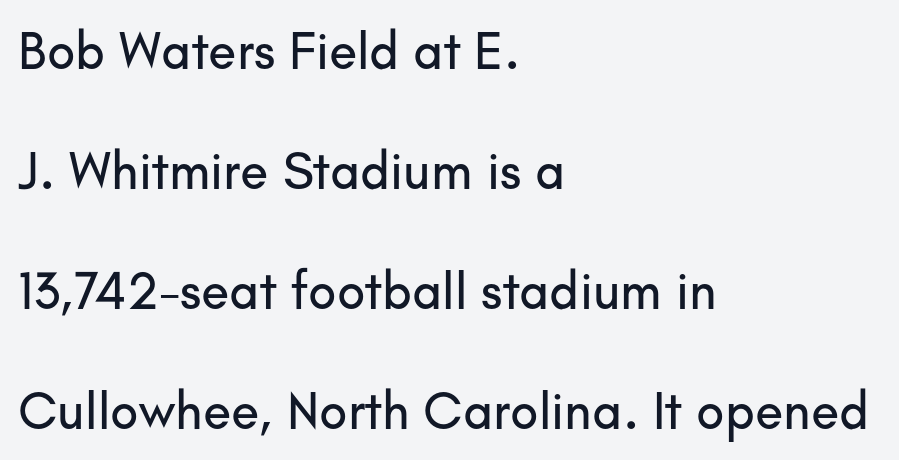
Q: Is the text italic (slanted)? A: No, it is upright.
Q: Is the typeface a serif or a sans-serif typeface? A: Sans-serif.
Q: Is the text underlined? A: No.
Q: How is the paragraph aligned? A: Left-aligned.
Q: Is the spacing between letters normal or unusually wide? A: Normal.
Q: Is the spacing between lines tight, normal or loose? A: Loose.
Q: Width (condensed, normal, or wide)? A: Normal.
Q: Stroke contrast? A: Low.
Q: x-height? A: Small.
Q: Monospaced? A: No.
